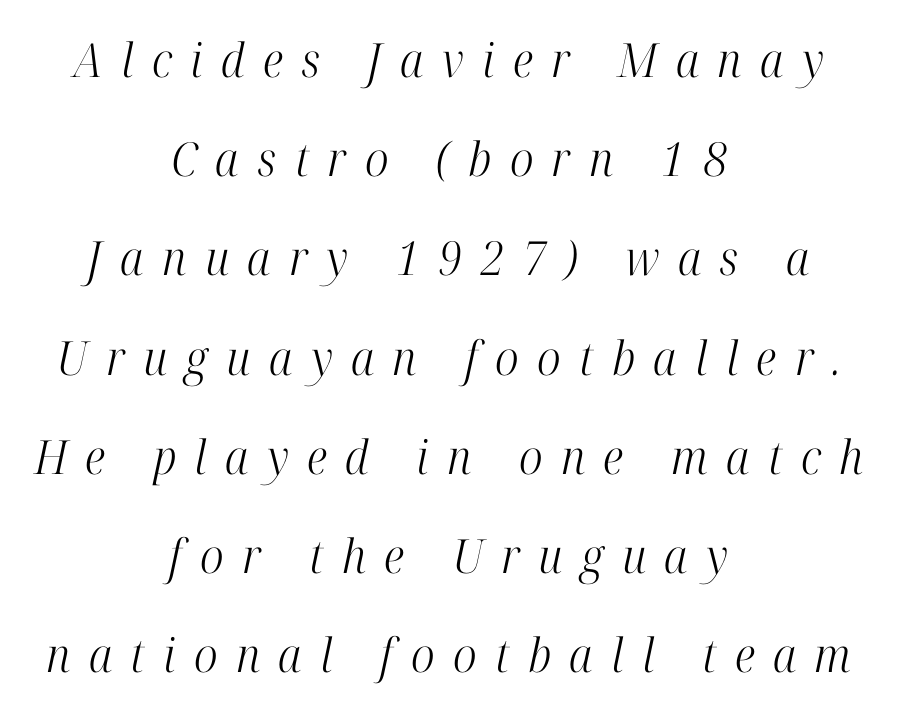
Q: Is the text bold? A: No.
Q: Is the text italic (slanted)? A: Yes, it leans right by about 12 degrees.
Q: Is the typeface a serif or a sans-serif typeface? A: Serif.
Q: Is the text underlined? A: No.
Q: How is the paragraph aligned? A: Centered.
Q: Is the spacing between letters normal or unusually wide? A: Unusually wide.
Q: Is the spacing between lines tight, normal or loose? A: Loose.
Q: Width (condensed, normal, or wide)? A: Condensed.
Q: Stroke contrast? A: High.
Q: x-height? A: Medium.
Q: Monospaced? A: No.
